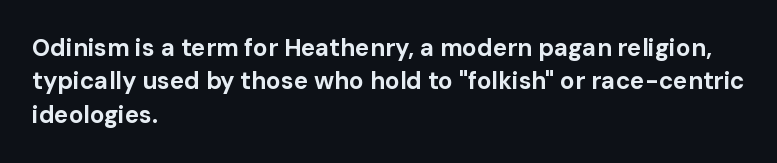
Q: Is the text bold? A: Yes.
Q: Is the text italic (slanted)? A: No, it is upright.
Q: Is the text underlined? A: No.
Q: How is the paragraph aligned? A: Left-aligned.
Q: Is the spacing between letters normal or unusually wide? A: Normal.
Q: Is the spacing between lines tight, normal or loose? A: Normal.
